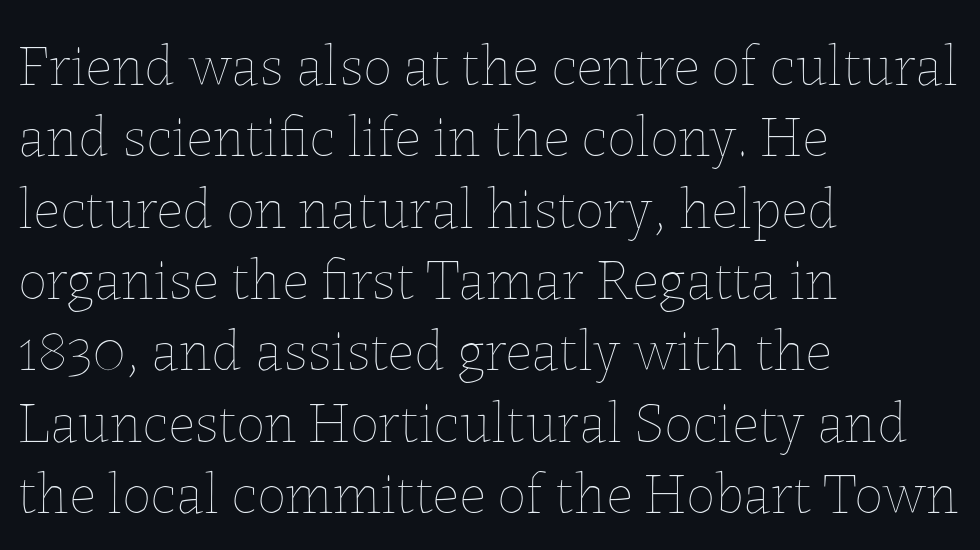
These lines are set flush left with a ragged right edge. The specimen reads as upright at a glance. Descender tails drop into unmarked territory. A light-to-regular cut is what we see here.
